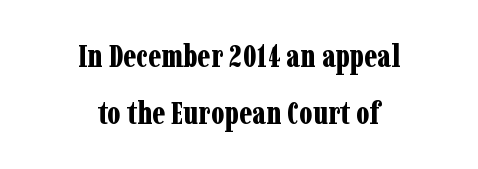
The image shows 31 px bold, condensed serif type, upright; set centered, line spacing 1.83x, normal letter spacing, not underlined; low stroke contrast and a medium x-height.
